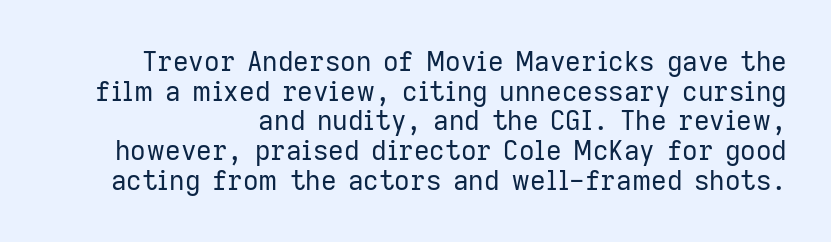
Q: Is the text bold? A: No.
Q: Is the text italic (slanted)? A: No, it is upright.
Q: Is the text underlined? A: No.
Q: Is the spacing between letters normal or unusually wide? A: Normal.
Q: Is the spacing between lines tight, normal or loose? A: Tight.
